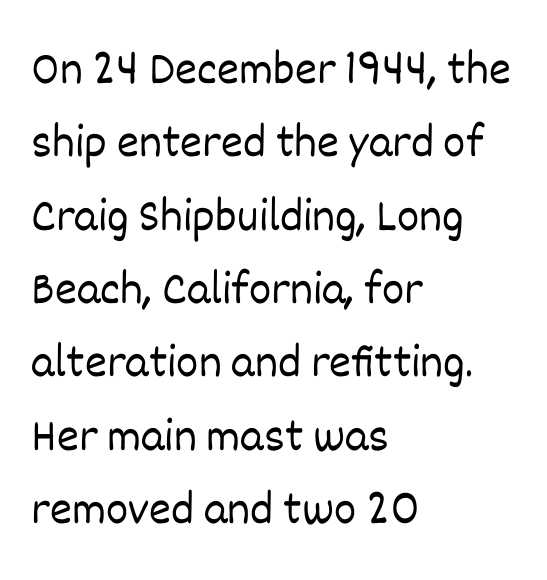
The image shows 47 px light type, upright; set left-aligned, normal line spacing (1.56x), normal letter spacing, not underlined; low stroke contrast and a large x-height.
